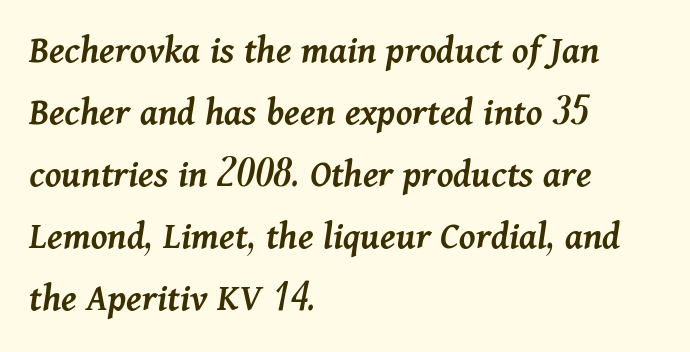
{"italic": "yes", "lean": "right", "slant_degrees": 11, "bold": "semi", "weight": "semibold", "width": "normal", "stroke_contrast": "medium", "x_height": "medium", "monospaced": "no", "underline": "no", "align": "left", "line_spacing": "normal", "line_spacing_ratio": 1.55, "letter_spacing": "normal", "letter_spacing_em": 0.0, "glyph_px": 40}
